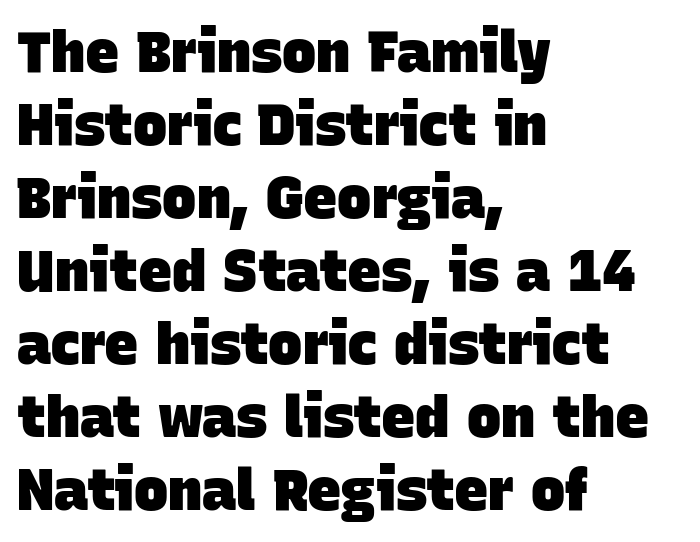
The image shows 57 px heavy sans-serif type; set left-aligned, normal line spacing (1.28x), normal letter spacing, not underlined; low stroke contrast and a large x-height.
